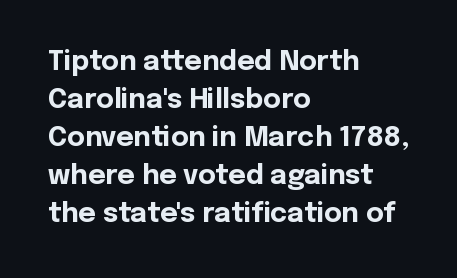
Nothing unusual about the tracking: characters are spaced as the font intends. Glance below the letters and you will spot only blank space. Designer's note — italics off, roman on. Alignment: flush left.
